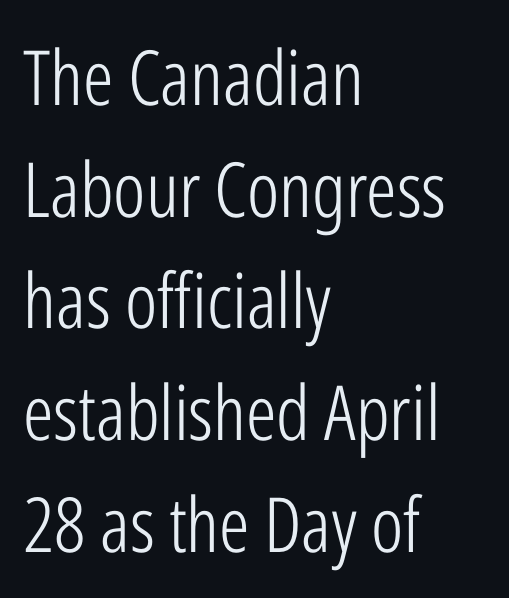
The image shows 76 px light, condensed sans-serif type, upright; set left-aligned, normal line spacing (1.47x), normal letter spacing, not underlined; low stroke contrast and a medium x-height.
